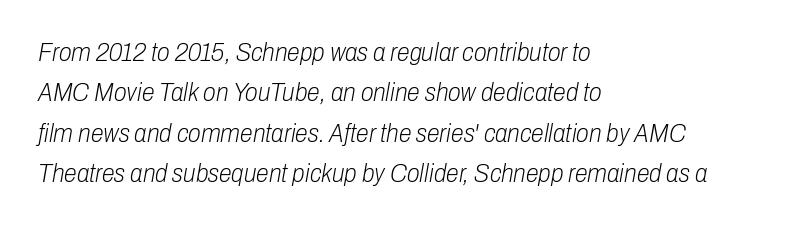
The rendering uses a moderate line-height, typical for paragraphs. Bold? No — there's no thickening of the strokes. If you drew a line through each stem, it would be angled. Reading down the block, your eye returns to a fixed left position each line.
